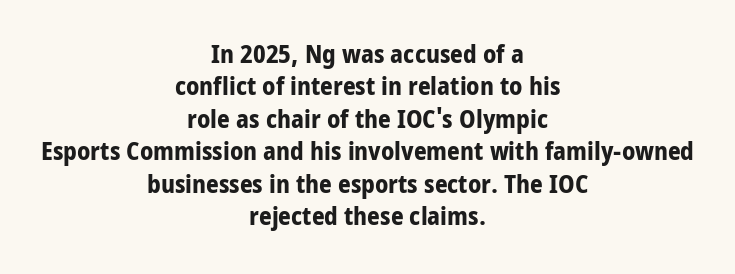
The image shows 25 px bold type, upright; set centered, normal line spacing (1.3x), normal letter spacing, not underlined.
